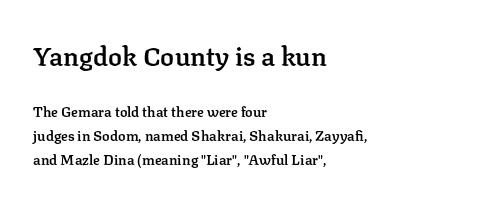
The image shows 26 px text type, upright; set left-aligned, line spacing 1.72x, normal letter spacing, not underlined; the first (top) block is 1.86x larger.
